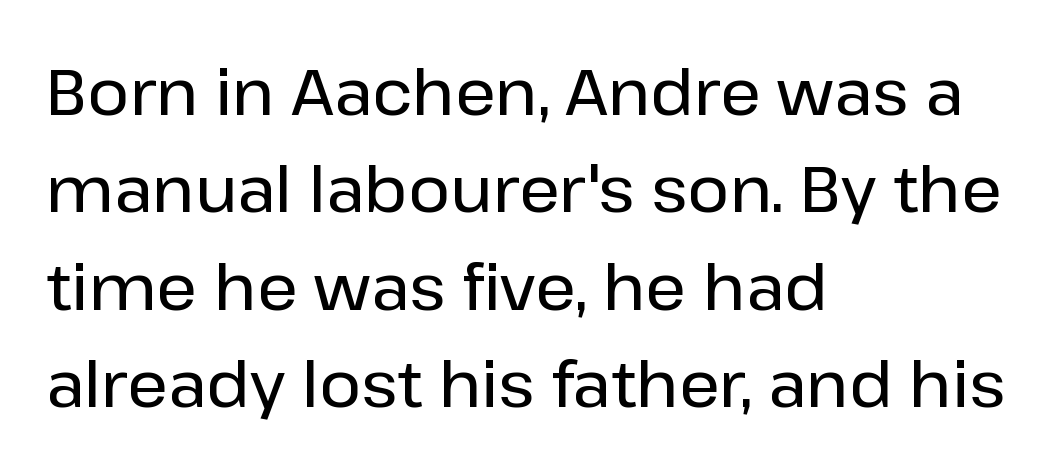
{"serif": "no", "italic": "no", "width": "normal", "stroke_contrast": "low", "x_height": "medium", "monospaced": "no", "underline": "no", "align": "left", "line_spacing": "normal", "line_spacing_ratio": 1.52, "letter_spacing": "normal", "letter_spacing_em": 0.0, "glyph_px": 64}
